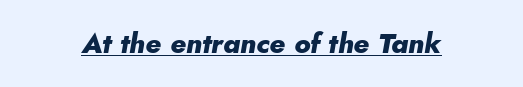
Q: Is the text bold? A: Yes.
Q: Is the text italic (slanted)? A: Yes, it leans right by about 10 degrees.
Q: Is the text underlined? A: Yes.
Q: Is the spacing between letters normal or unusually wide? A: Normal.
Q: Width (condensed, normal, or wide)? A: Normal.
Q: Stroke contrast? A: Low.
Q: x-height? A: Small.
Q: Monospaced? A: No.
